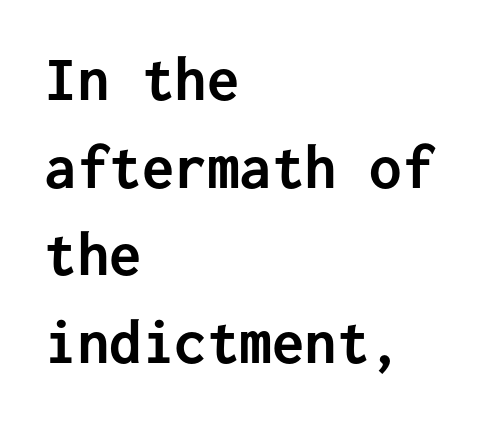
This sample uses plain, unmodified letter spacing. This is sans-serif lettering, the kind often seen on screens and signage. In terms of weight, the rendering is a true, heavy bold. The strip under each line holds only bare page. If you drew a ruler down the left edge, every line would touch it.
